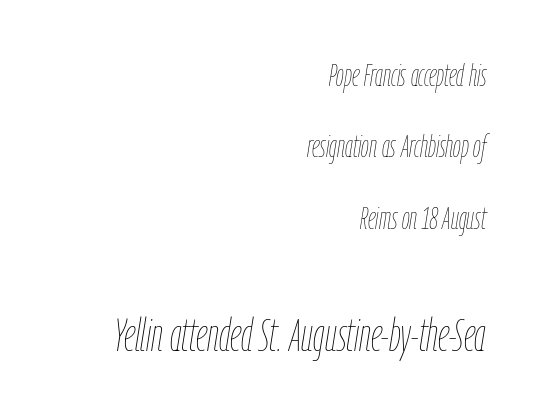
{"italic": "yes", "lean": "right", "slant_degrees": 9, "bold": "no", "weight": "thin", "width": "condensed", "stroke_contrast": "low", "x_height": "medium", "monospaced": "no", "underline": "no", "align": "right", "line_spacing": "loose", "line_spacing_ratio": 2.3, "letter_spacing": "normal", "letter_spacing_em": 0.0, "larger_block": "second", "size_ratio": 1.48, "glyph_px": 46}
